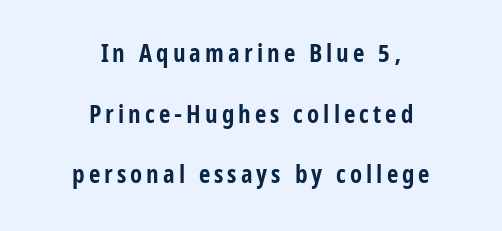
The image shows 25 px bold type, upright; set centered, loose line spacing (2.43x), not underlined.
